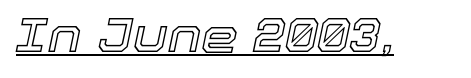
The tracking reads as untouched default to a designer's eye. Underlined type. This sample has the flowing, uneven cadence of proportional lettering. If you drew a line through each stem, it would be angled.
